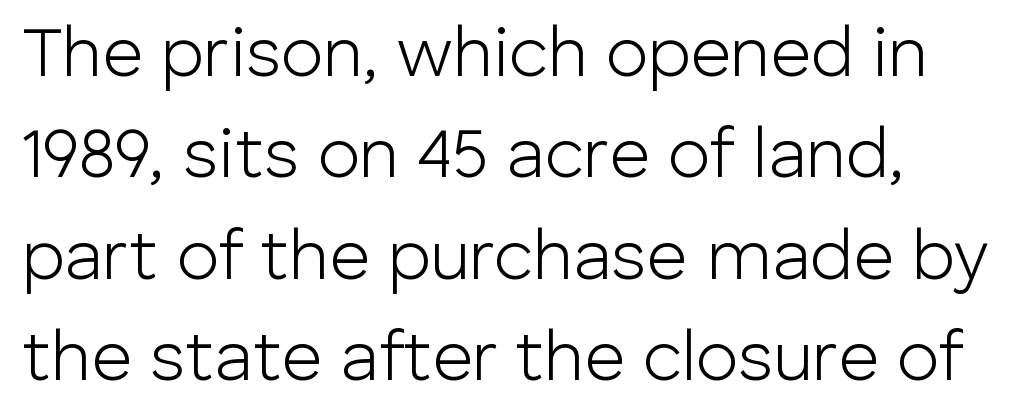
The image shows 70 px light sans-serif type, upright; set left-aligned, normal line spacing (1.45x), normal letter spacing, not underlined; low stroke contrast and a medium x-height.
